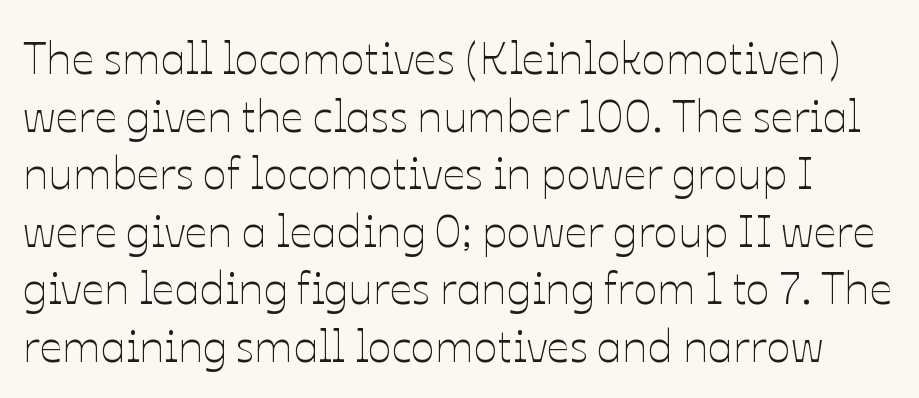
{"italic": "no", "bold": "no", "weight": "thin", "width": "normal", "stroke_contrast": "low", "x_height": "medium", "monospaced": "no", "underline": "no", "line_spacing": "normal", "line_spacing_ratio": 1.28, "letter_spacing": "normal", "letter_spacing_em": 0.0, "glyph_px": 45}
